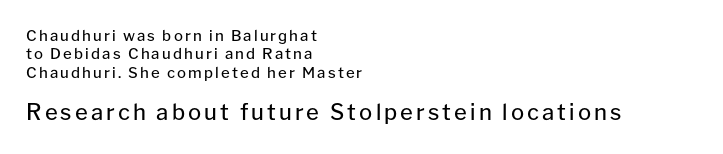
{"italic": "no", "bold": "no", "underline": "no", "align": "left", "line_spacing_ratio": 1.22, "larger_block": "second", "size_ratio": 1.47, "glyph_px": 22}
